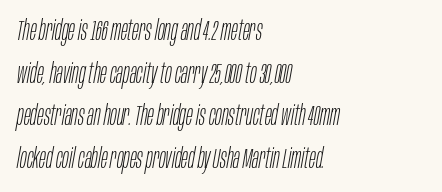
{"italic": "yes", "lean": "right", "slant_degrees": 10, "bold": "no", "weight": "light", "width": "condensed", "stroke_contrast": "low", "x_height": "large", "monospaced": "no", "underline": "no", "align": "left", "line_spacing": "normal", "line_spacing_ratio": 1.52, "letter_spacing": "normal", "letter_spacing_em": 0.0, "glyph_px": 28}
